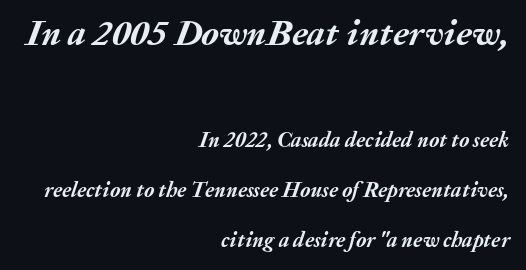
{"italic": "yes", "lean": "right", "slant_degrees": 20, "bold": "yes", "weight": "semibold", "width": "normal", "stroke_contrast": "medium", "x_height": "medium", "monospaced": "no", "underline": "no", "align": "right", "line_spacing": "loose", "line_spacing_ratio": 2.37, "letter_spacing": "normal", "letter_spacing_em": 0.0, "larger_block": "first", "size_ratio": 1.71, "glyph_px": 36}
